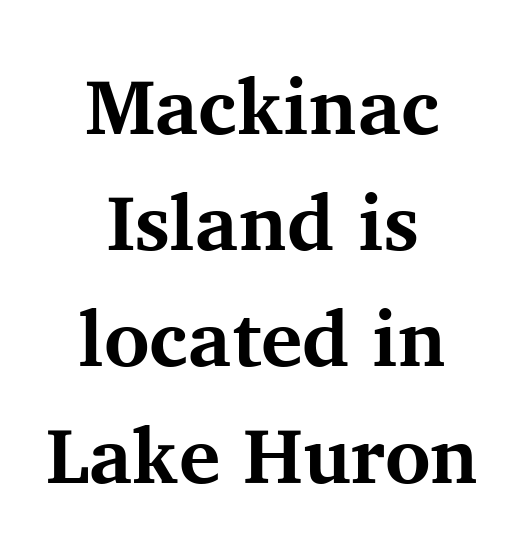
The image shows 78 px bold serif type, upright; set centered, normal line spacing (1.49x), normal letter spacing, not underlined; medium stroke contrast and a medium x-height.
